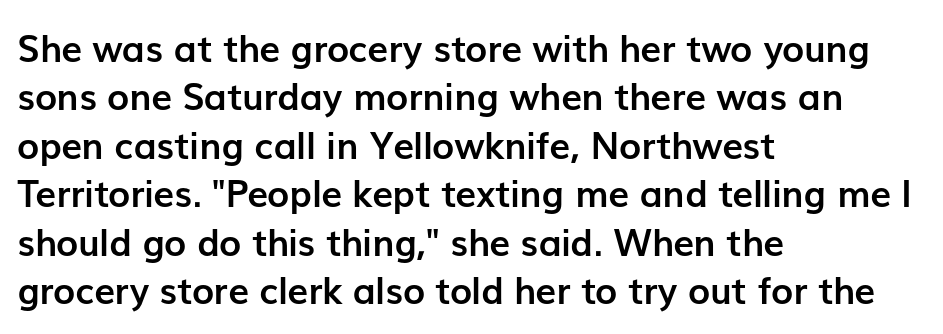
{"serif": "no", "italic": "no", "bold": "yes", "weight": "semibold", "width": "normal", "stroke_contrast": "low", "x_height": "medium", "monospaced": "no", "underline": "no", "align": "left", "line_spacing": "normal", "line_spacing_ratio": 1.31, "letter_spacing": "normal", "letter_spacing_em": 0.0, "glyph_px": 37}
